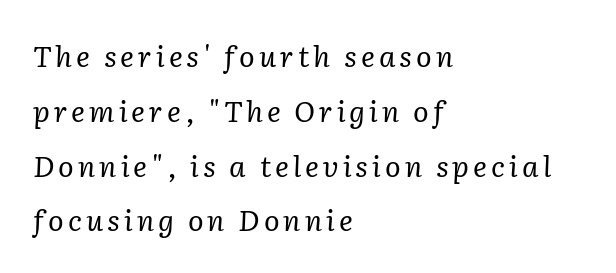
{"serif": "yes", "italic": "yes", "lean": "right", "slant_degrees": 2, "bold": "no", "weight": "regular", "width": "normal", "stroke_contrast": "low", "x_height": "medium", "monospaced": "no", "underline": "no", "align": "left", "line_spacing_ratio": 1.89, "glyph_px": 29}
